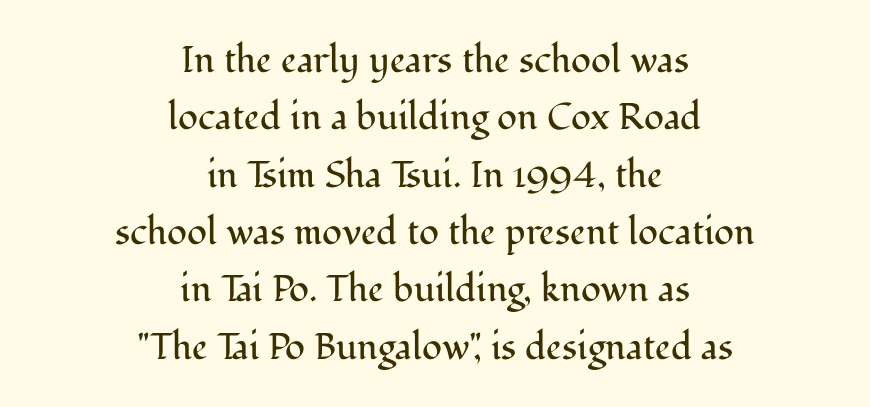
Q: Is the text bold? A: No.
Q: Is the text italic (slanted)? A: No, it is upright.
Q: Is the typeface a serif or a sans-serif typeface? A: Serif.
Q: Is the text underlined? A: No.
Q: How is the paragraph aligned? A: Centered.
Q: Is the spacing between letters normal or unusually wide? A: Normal.
Q: Is the spacing between lines tight, normal or loose? A: Normal.
Q: Width (condensed, normal, or wide)? A: Normal.
Q: Stroke contrast? A: Medium.
Q: x-height? A: Medium.
Q: Monospaced? A: No.
